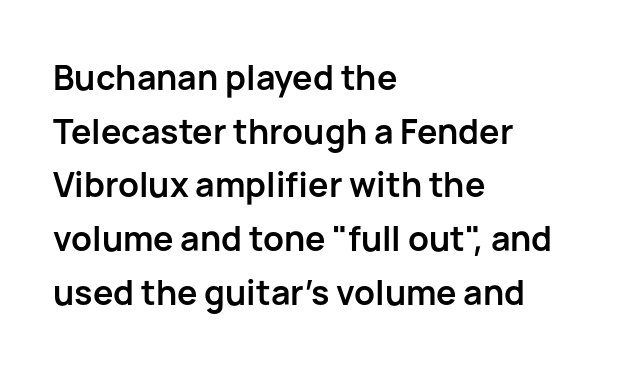
The image shows 34 px semibold sans-serif type, upright; set left-aligned, normal line spacing (1.58x), normal letter spacing, not underlined; low stroke contrast and a medium x-height.
